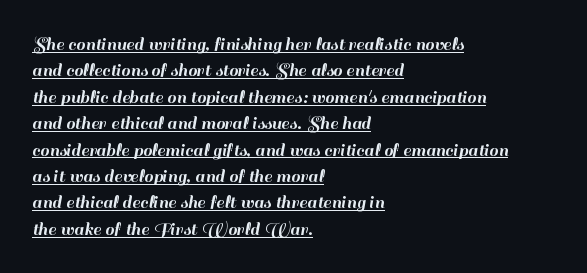
The image shows 20 px text type; set left-aligned, normal line spacing (1.32x), normal letter spacing, underlined.
